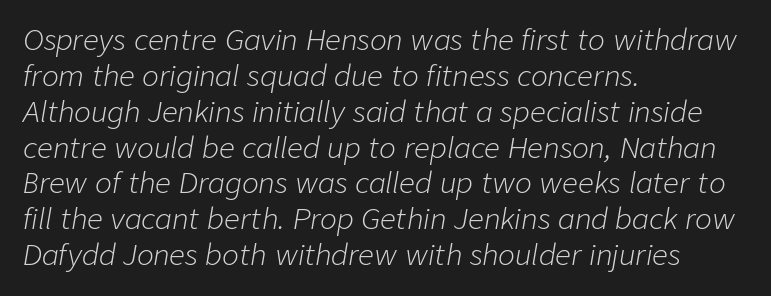
{"italic": "yes", "lean": "right", "slant_degrees": 9, "bold": "no", "weight": "light", "width": "normal", "stroke_contrast": "low", "x_height": "medium", "monospaced": "no", "underline": "no", "align": "left", "line_spacing": "normal", "line_spacing_ratio": 1.28, "letter_spacing": "normal", "letter_spacing_em": 0.0, "glyph_px": 28}
